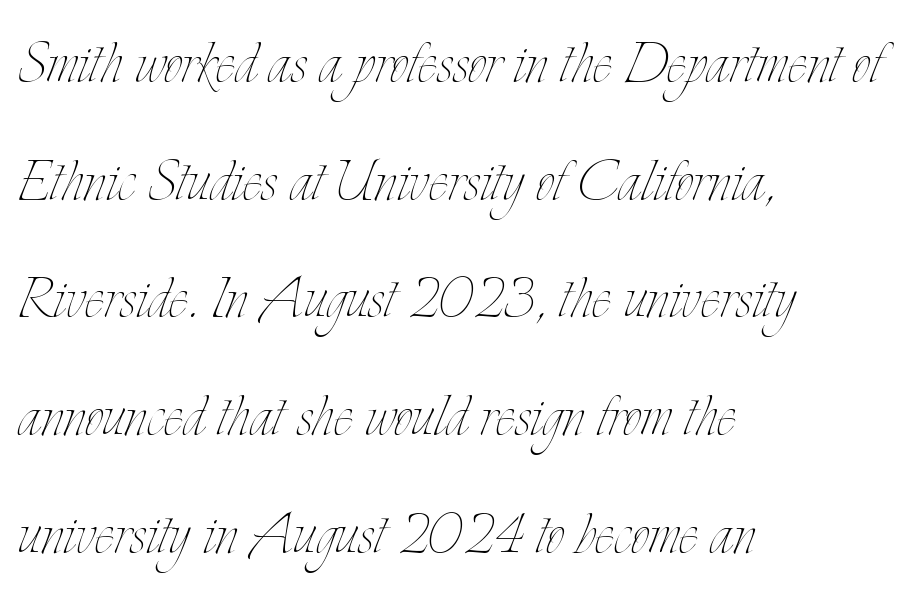
The image shows 74 px thin, condensed type; set left-aligned, normal line spacing (1.59x), normal letter spacing, not underlined; low stroke contrast and a small x-height.
